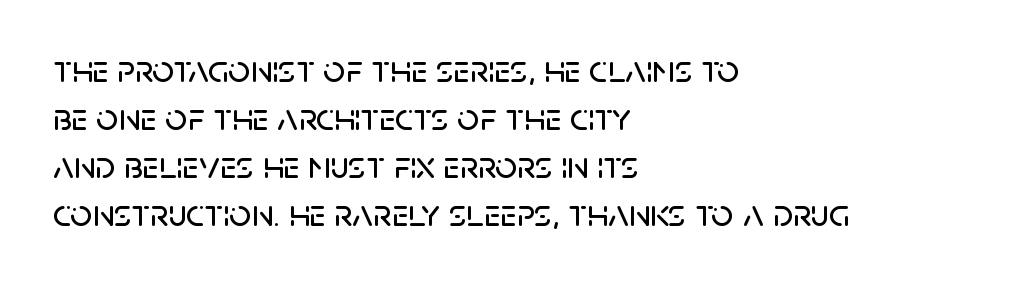
{"serif": "no", "italic": "no", "width": "normal", "stroke_contrast": "low", "x_height": "large", "monospaced": "no", "underline": "no", "align": "left", "line_spacing_ratio": 1.23, "letter_spacing": "normal", "letter_spacing_em": 0.0, "glyph_px": 39}
